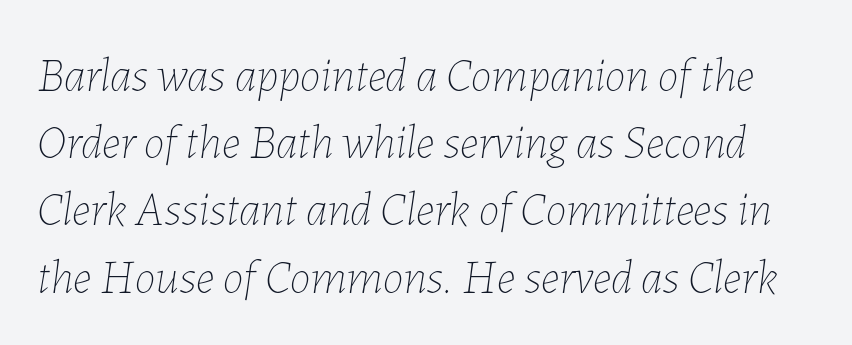
{"italic": "yes", "lean": "right", "slant_degrees": 7, "bold": "no", "weight": "thin", "width": "normal", "stroke_contrast": "low", "x_height": "medium", "monospaced": "no", "underline": "no", "line_spacing": "normal", "line_spacing_ratio": 1.43, "letter_spacing": "normal", "letter_spacing_em": 0.0, "glyph_px": 47}
